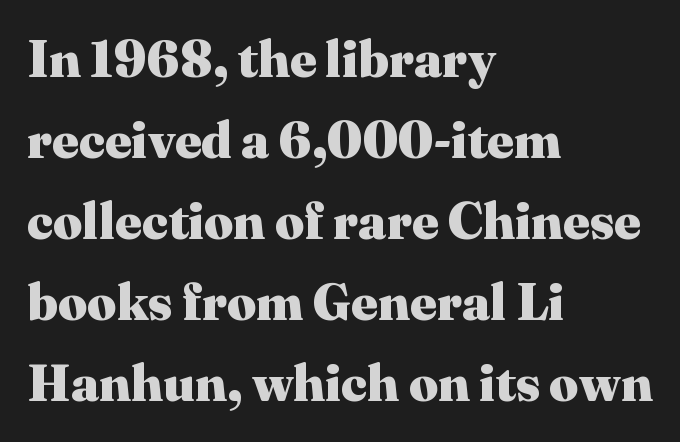
The passage shown has conventional tracking throughout. Is this a fixed-width face? No — the glyphs have proportional, varying widths. The face used here is seriffed, in the tradition of book romans. Horizontal bands of white between lines are of average thickness. Alignment: flush left. Quick note: not italic, upright.
